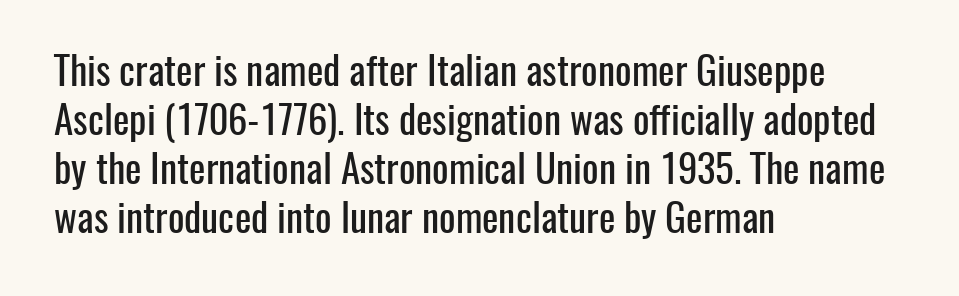
The words here are not underlined. There is no visible air inserted between adjacent glyphs. This sample is left-justified, so line endings fall wherever the words run out. Regular leading. This rendering employs a face without finishing strokes, i.e., a sans-serif. Varying glyph widths throughout — classic text-font behaviour.
